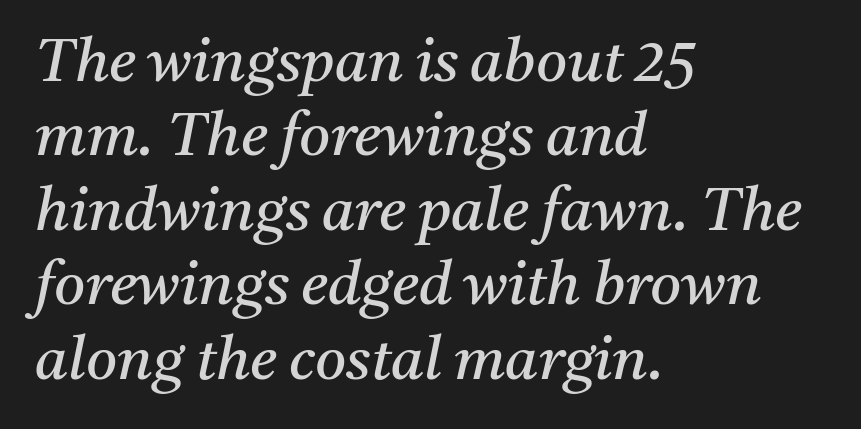
These lines are rendered in a variable-pitch font. A quiet, ordinary-to-light weight characterises the typeface. Short note: letters normally spaced. Examine the stroke ends and you'll spot serifs. Words float on clear page, feet unadorned. The paragraph shown leans on its left margin.
